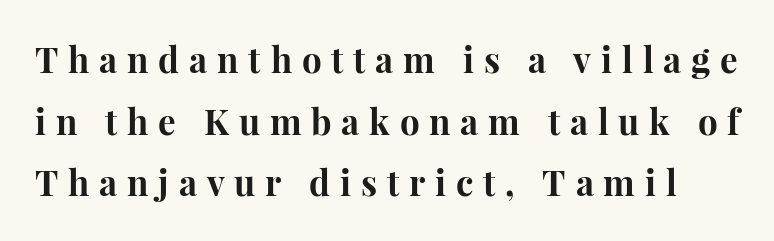
{"serif": "yes", "italic": "no", "bold": "yes", "weight": "bold", "width": "normal", "stroke_contrast": "high", "x_height": "medium", "monospaced": "no", "underline": "no", "line_spacing_ratio": 1.76, "letter_spacing": "wide", "letter_spacing_em": 0.28, "glyph_px": 35}
